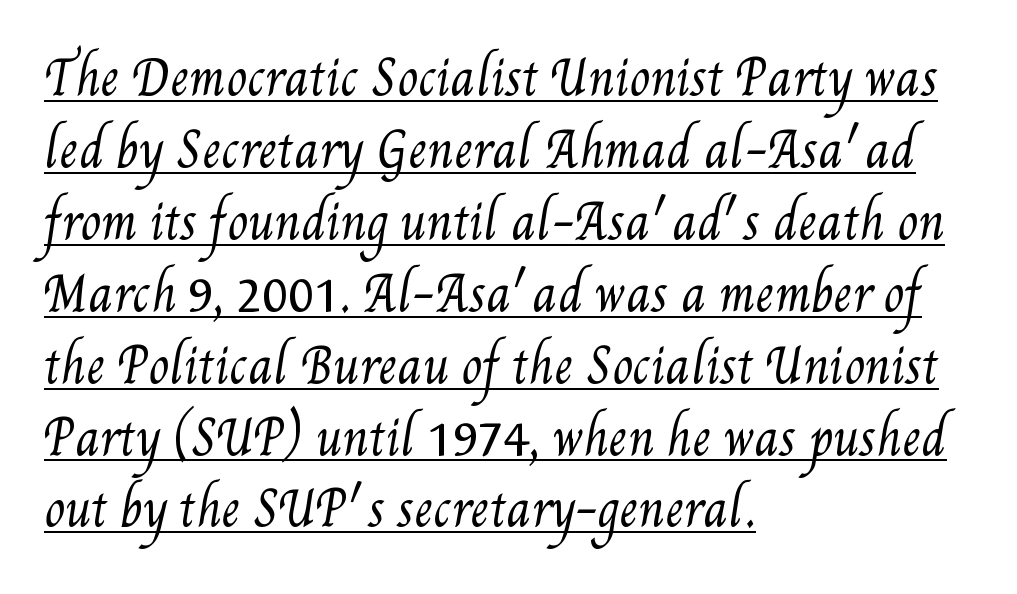
Q: Is the text bold? A: No.
Q: Is the text underlined? A: Yes.
Q: How is the paragraph aligned? A: Left-aligned.
Q: Is the spacing between letters normal or unusually wide? A: Normal.
Q: Is the spacing between lines tight, normal or loose? A: Normal.
Q: Width (condensed, normal, or wide)? A: Condensed.
Q: Stroke contrast? A: Medium.
Q: x-height? A: Small.
Q: Monospaced? A: No.
